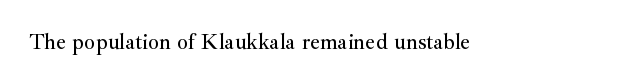
The image shows 22 px text type, upright; set normal letter spacing, not underlined.
